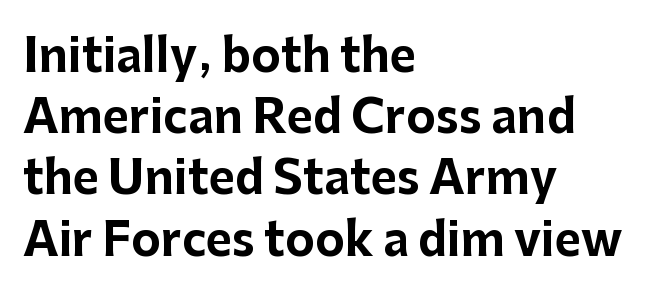
The image shows 45 px bold sans-serif type, upright; set left-aligned, normal line spacing (1.36x), normal letter spacing, not underlined; low stroke contrast and a medium x-height.
